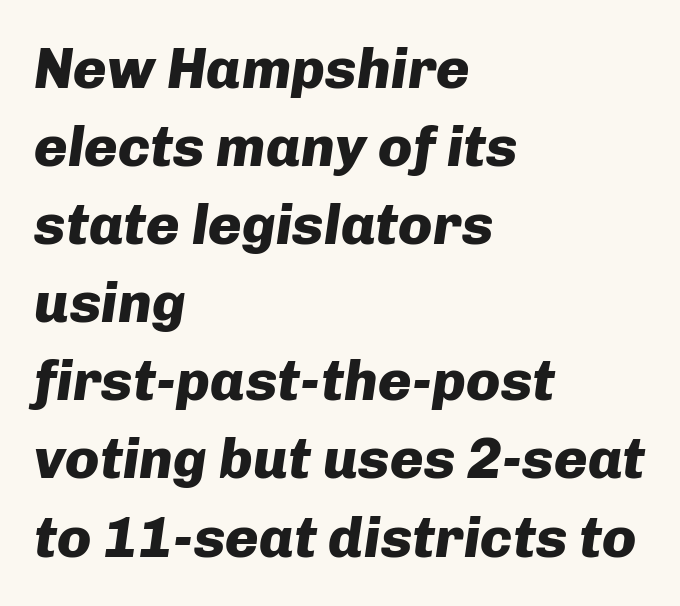
The image shows 57 px heavy type, italic (leaning right); set left-aligned, normal line spacing (1.37x), normal letter spacing, not underlined; low stroke contrast and a medium x-height.
